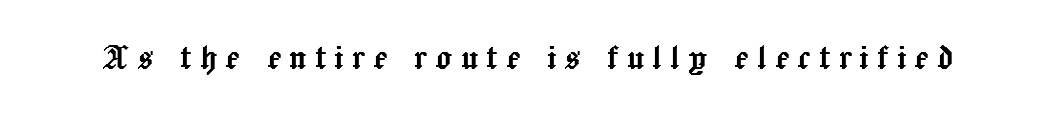
Q: Is the text italic (slanted)? A: No, it is upright.
Q: Is the text underlined? A: No.
Q: Width (condensed, normal, or wide)? A: Normal.
Q: x-height? A: Medium.
Q: Monospaced? A: No.
